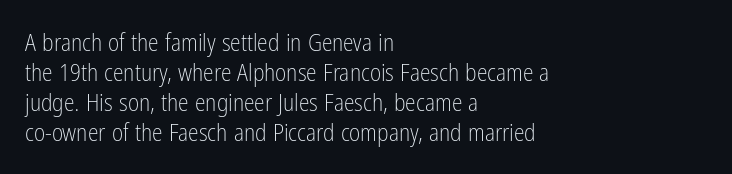
{"italic": "no", "bold": "no", "underline": "no", "align": "left", "line_spacing": "normal", "line_spacing_ratio": 1.25, "letter_spacing": "normal", "letter_spacing_em": 0.0, "glyph_px": 24}
